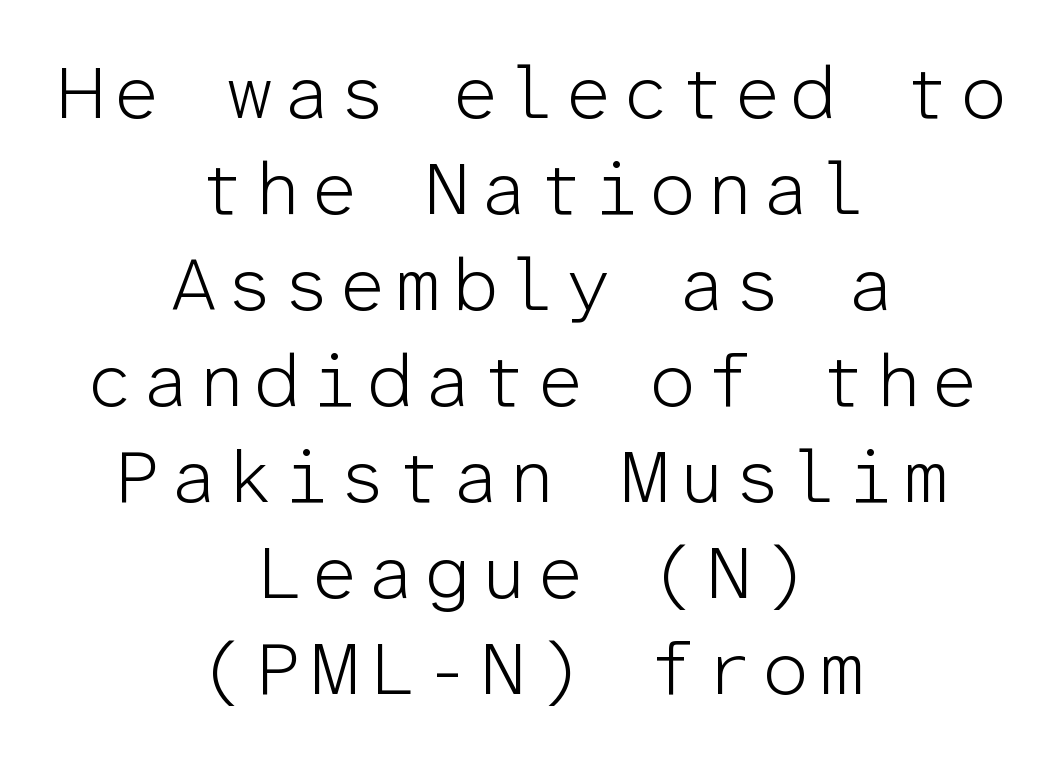
{"serif": "no", "italic": "no", "bold": "no", "weight": "light", "width": "normal", "stroke_contrast": "low", "x_height": "medium", "monospaced": "yes", "underline": "no", "align": "center", "line_spacing": "normal", "line_spacing_ratio": 1.28, "glyph_px": 75}
